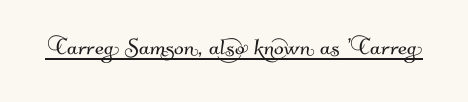
Q: Is the typeface a serif or a sans-serif typeface? A: Sans-serif.
Q: Is the text underlined? A: Yes.
Q: Is the spacing between letters normal or unusually wide? A: Normal.
Q: Width (condensed, normal, or wide)? A: Normal.
Q: Stroke contrast? A: Medium.
Q: x-height? A: Small.
Q: Monospaced? A: No.
